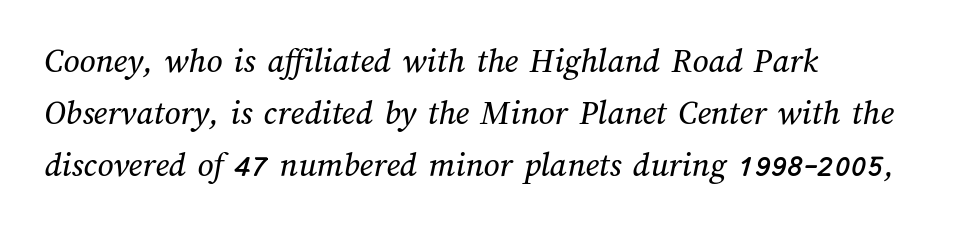
{"width": "normal", "stroke_contrast": "medium", "x_height": "medium", "monospaced": "no", "underline": "no", "align": "left", "line_spacing": "normal", "line_spacing_ratio": 1.49, "letter_spacing": "normal", "letter_spacing_em": 0.0, "glyph_px": 35}
